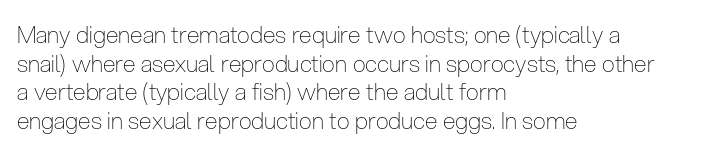
The image shows 23 px text type, upright; set left-aligned, normal line spacing (1.25x), normal letter spacing, not underlined.
